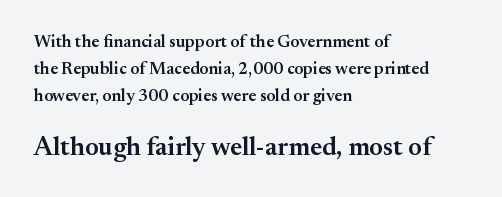
{"italic": "no", "bold": "semi", "underline": "no", "align": "left", "line_spacing": "normal", "line_spacing_ratio": 1.58, "letter_spacing": "normal", "letter_spacing_em": 0.0, "larger_block": "second", "size_ratio": 1.53, "glyph_px": 26}
